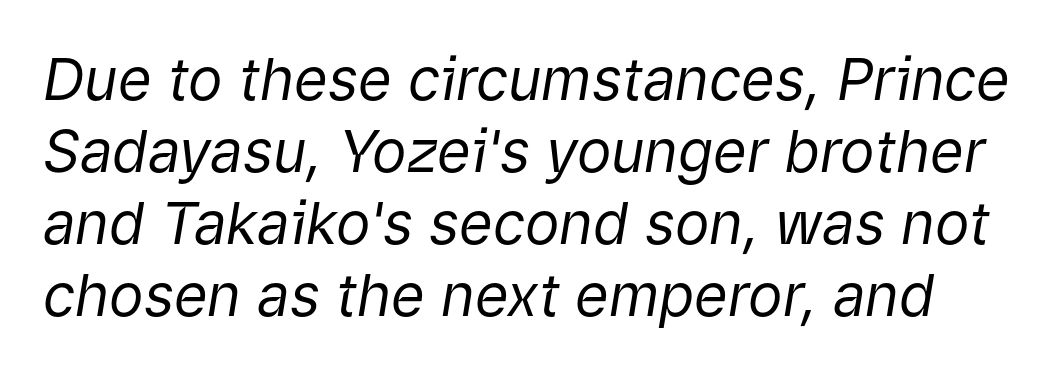
Italic? Definitely — the glyphs are oblique. Has an underline been added? It has not. The rendering uses natural spacing where letterforms have individual widths. The passage shown has conventional tracking throughout. Stroke mass is kept to a normal reading level or below.
